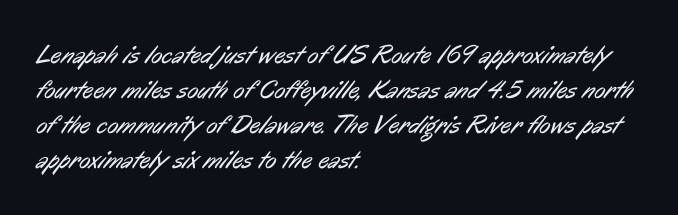
The gap between lines stays unmarked. Words appear dense and cohesive because spacing is normal. Is there much room between lines? A standard amount, neither cramped nor airy. The rag falls on the right side of this text block. Vertical stems look standard width or narrower in stroke.
